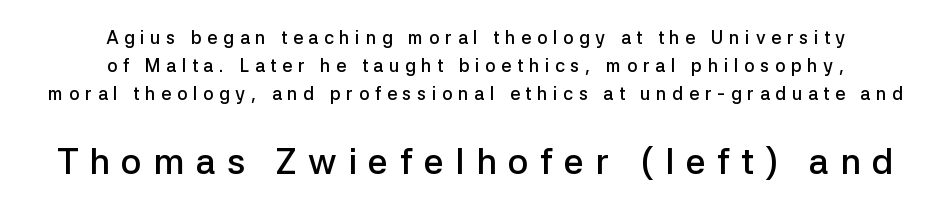
The image shows 36 px semibold sans-serif type, upright; set centered, normal line spacing (1.56x), unusually wide letter spacing (+0.31 em), not underlined; the second (bottom) block is 2.0x larger; low stroke contrast and a medium x-height.
